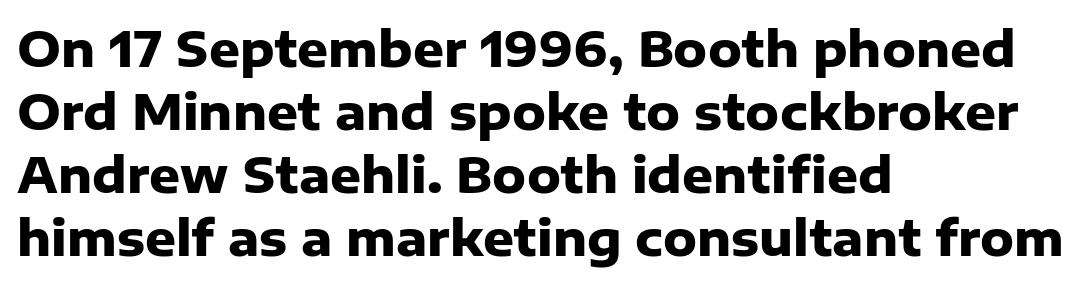
{"serif": "no", "italic": "no", "bold": "yes", "weight": "heavy", "width": "normal", "stroke_contrast": "low", "x_height": "medium", "monospaced": "no", "underline": "no", "align": "left", "line_spacing": "normal", "line_spacing_ratio": 1.31, "letter_spacing": "normal", "letter_spacing_em": 0.0, "glyph_px": 48}
